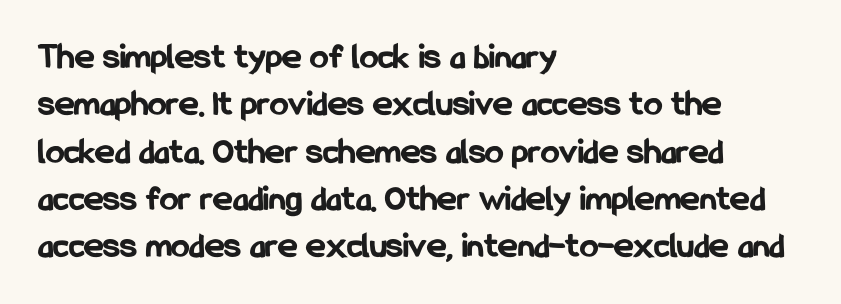
The image shows 37 px bold, condensed sans-serif type, upright; set left-aligned, normal line spacing (1.28x), normal letter spacing, not underlined; low stroke contrast and a medium x-height.
